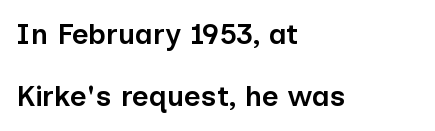
A somewhat darkened texture: the type is semibold rather than bold. These lines are rendered in a variable-pitch font. This rendering employs a face without finishing strokes, i.e., a sans-serif. The string is rendered with underlining switched off.
